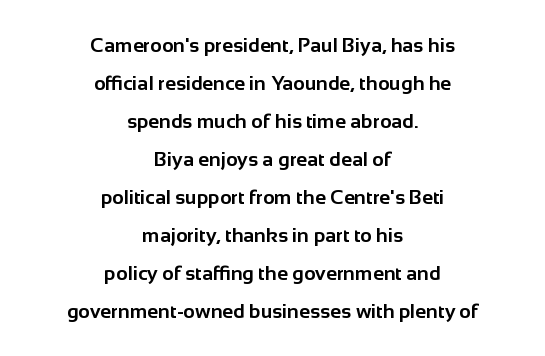
{"italic": "no", "bold": "yes", "underline": "no", "align": "center", "line_spacing": "loose", "line_spacing_ratio": 1.9, "letter_spacing": "normal", "letter_spacing_em": 0.0, "glyph_px": 20}
